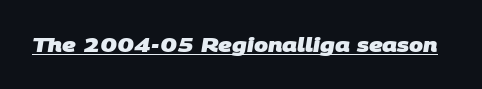
Q: Is the text bold? A: Yes.
Q: Is the text underlined? A: Yes.
Q: Is the spacing between letters normal or unusually wide? A: Normal.
